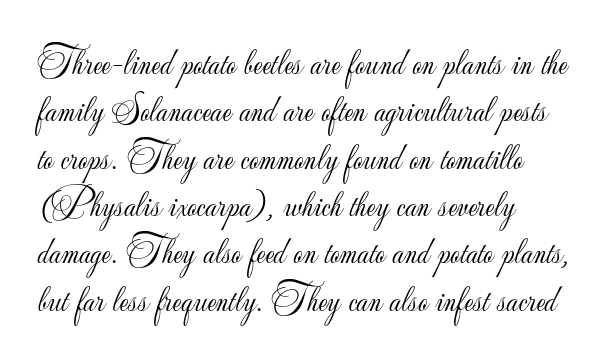
{"serif": "no", "bold": "no", "weight": "light", "width": "normal", "stroke_contrast": "low", "x_height": "small", "monospaced": "no", "underline": "no", "align": "left", "line_spacing": "normal", "line_spacing_ratio": 1.28, "letter_spacing": "normal", "letter_spacing_em": 0.0, "glyph_px": 37}
